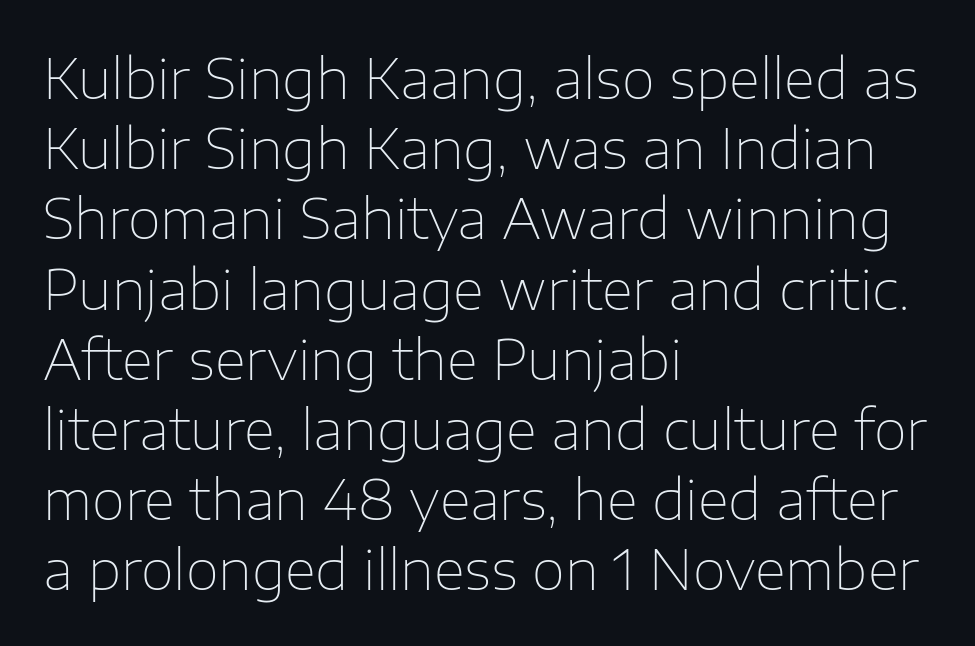
The setting favours the left margin, as ordinary paragraphs usually do. The letterforms sit at book weight or below. Glance below the letters and you will spot only blank space. The font's upright variant was chosen for this text.
